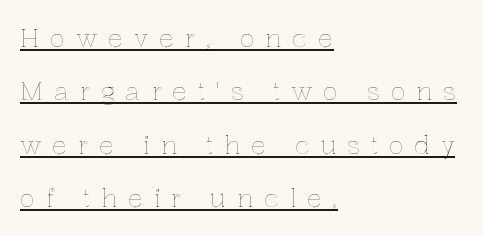
Q: Is the text italic (slanted)? A: No, it is upright.
Q: Is the text underlined? A: Yes.
Q: How is the paragraph aligned? A: Left-aligned.
Q: Is the spacing between letters normal or unusually wide? A: Unusually wide.
Q: Is the spacing between lines tight, normal or loose? A: Loose.
